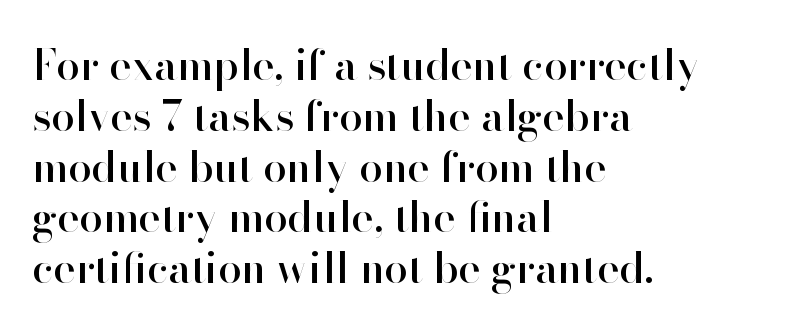
The image shows 42 px sans-serif type, upright; set left-aligned, line spacing 1.21x, normal letter spacing, not underlined; high stroke contrast and a small x-height.
